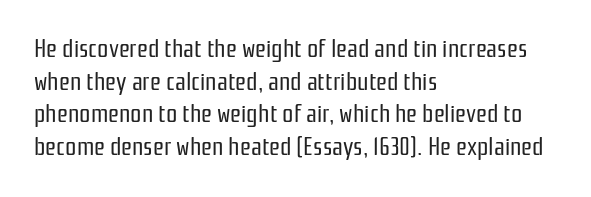
Q: Is the text bold? A: No.
Q: Is the text italic (slanted)? A: No, it is upright.
Q: Is the text underlined? A: No.
Q: How is the paragraph aligned? A: Left-aligned.
Q: Is the spacing between letters normal or unusually wide? A: Normal.
Q: Is the spacing between lines tight, normal or loose? A: Normal.
